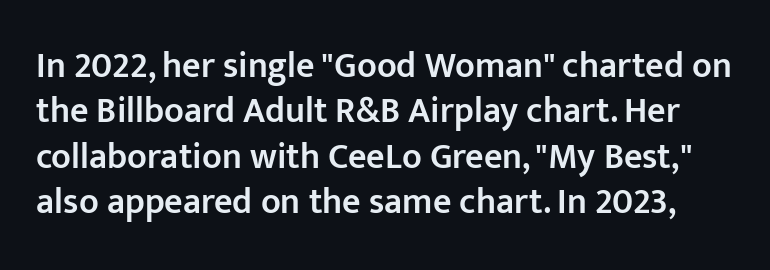
Q: Is the text bold? A: Semi-bold.
Q: Is the text italic (slanted)? A: No, it is upright.
Q: Is the typeface a serif or a sans-serif typeface? A: Sans-serif.
Q: Is the text underlined? A: No.
Q: Is the spacing between letters normal or unusually wide? A: Normal.
Q: Is the spacing between lines tight, normal or loose? A: Normal.
Q: Width (condensed, normal, or wide)? A: Normal.
Q: Stroke contrast? A: Low.
Q: x-height? A: Medium.
Q: Monospaced? A: No.
